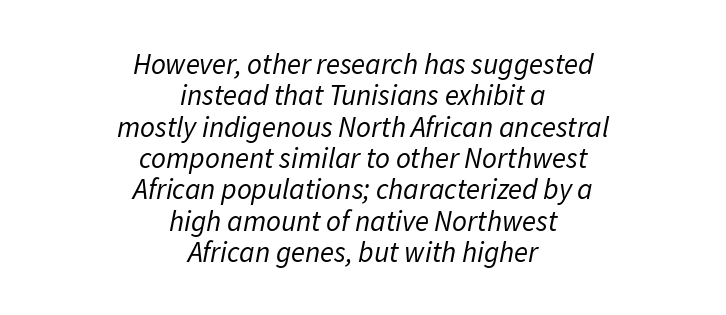
{"italic": "yes", "lean": "right", "slant_degrees": 11, "bold": "no", "weight": "regular", "width": "normal", "stroke_contrast": "low", "x_height": "medium", "monospaced": "no", "underline": "no", "align": "center", "line_spacing": "tight", "line_spacing_ratio": 1.08, "letter_spacing": "normal", "letter_spacing_em": 0.0, "glyph_px": 29}
